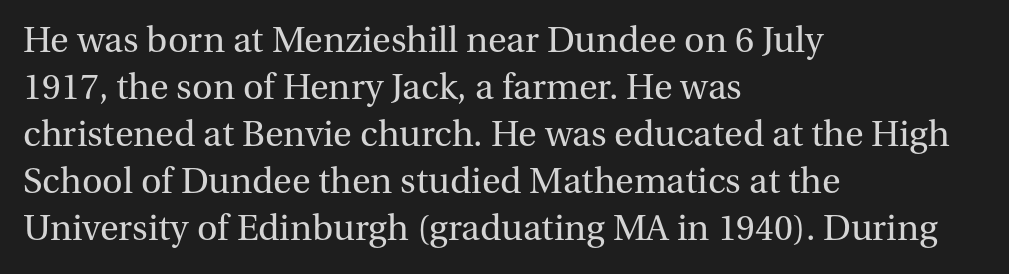
Q: Is the text bold? A: No.
Q: Is the text italic (slanted)? A: No, it is upright.
Q: Is the typeface a serif or a sans-serif typeface? A: Serif.
Q: Is the text underlined? A: No.
Q: How is the paragraph aligned? A: Left-aligned.
Q: Is the spacing between letters normal or unusually wide? A: Normal.
Q: Width (condensed, normal, or wide)? A: Normal.
Q: Stroke contrast? A: Medium.
Q: x-height? A: Medium.
Q: Monospaced? A: No.
